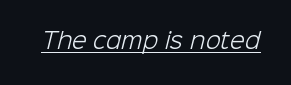
The passage shown is underscored from start to finish. Nobody touched the tracking dial on this one. No letter is thick-stroked: the sample isn't bold.
